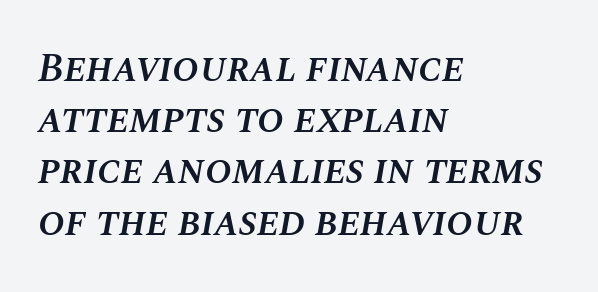
{"italic": "yes", "lean": "right", "slant_degrees": 10, "bold": "semi", "weight": "semibold", "width": "normal", "stroke_contrast": "medium", "x_height": "large", "monospaced": "no", "underline": "no", "align": "left", "line_spacing": "normal", "line_spacing_ratio": 1.28, "letter_spacing": "normal", "letter_spacing_em": 0.0, "glyph_px": 40}
